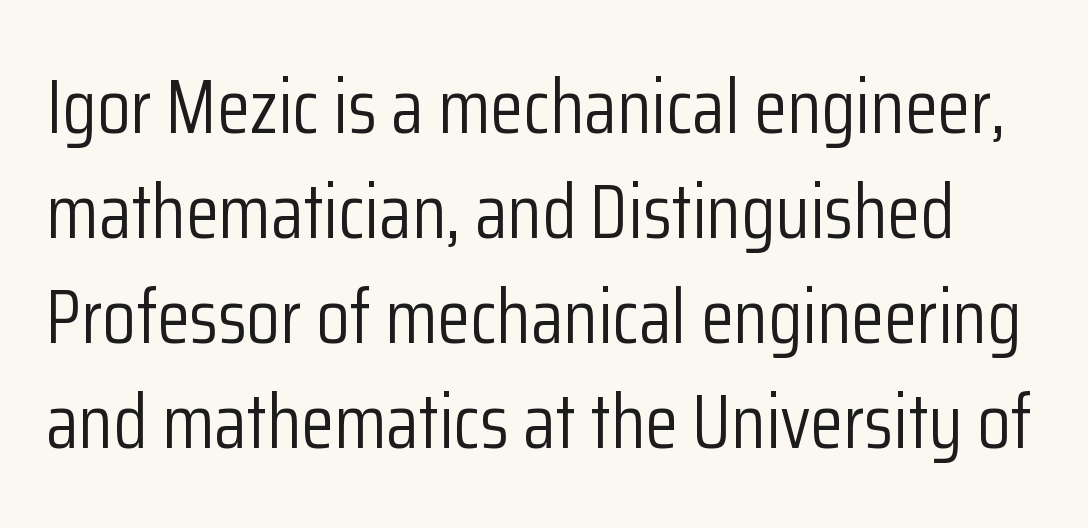
The image shows 76 px light, condensed sans-serif type, upright; set normal line spacing (1.38x), normal letter spacing, not underlined; low stroke contrast and a medium x-height.
